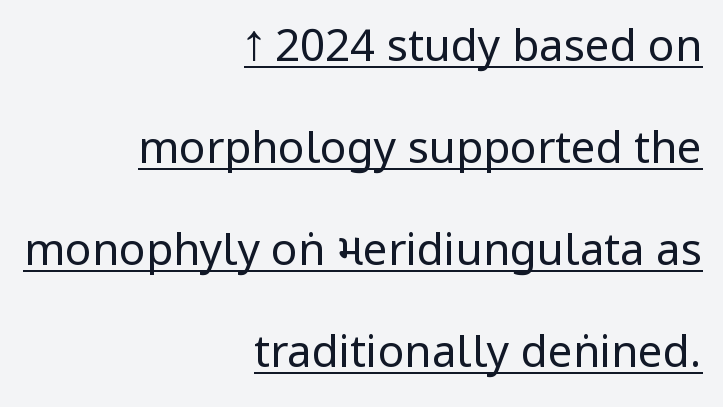
Q: Is the text bold? A: No.
Q: Is the text italic (slanted)? A: No, it is upright.
Q: Is the typeface a serif or a sans-serif typeface? A: Sans-serif.
Q: Is the text underlined? A: Yes.
Q: How is the paragraph aligned? A: Right-aligned.
Q: Is the spacing between letters normal or unusually wide? A: Normal.
Q: Is the spacing between lines tight, normal or loose? A: Loose.
Q: Width (condensed, normal, or wide)? A: Condensed.
Q: Stroke contrast? A: Low.
